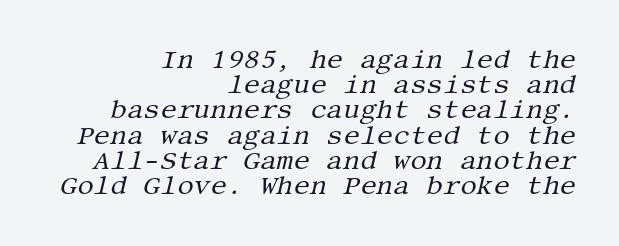
Q: Is the text bold? A: No.
Q: Is the text italic (slanted)? A: Yes, it leans right by about 13 degrees.
Q: Is the text underlined? A: No.
Q: How is the paragraph aligned? A: Right-aligned.
Q: Is the spacing between letters normal or unusually wide? A: Normal.
Q: Is the spacing between lines tight, normal or loose? A: Tight.
